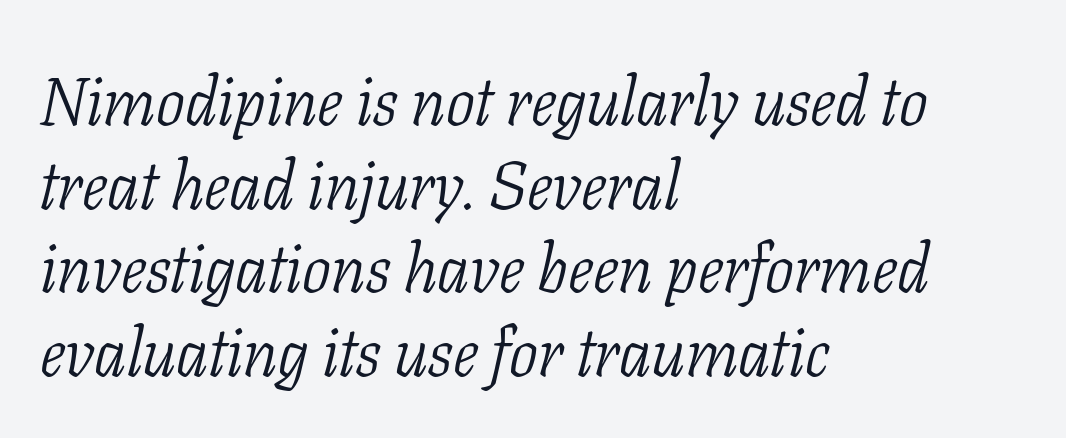
Look at the bottom of the vertical strokes: they flare into serifs here. Tracking here is standard; glyphs follow each other at the usual distance. Any mark beneath the type? The region is blank. Think of a printed novel: that variable character pitch is what you see here. The rendering applies a slant to the glyphs.
